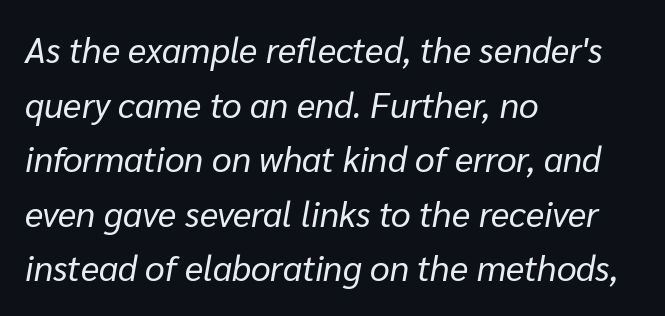
Varying glyph widths throughout — classic text-font behaviour. Successive baselines arrive at the customary interval. A quiet, ordinary-to-light weight characterises the typeface. Beneath every word, the page is bare.
